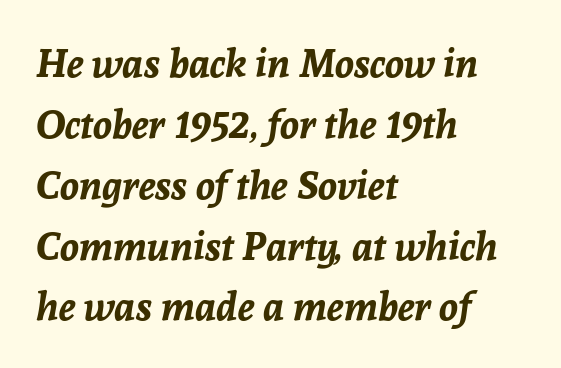
The image shows 39 px bold type, italic (leaning right); set left-aligned, normal line spacing (1.56x), normal letter spacing, not underlined; low stroke contrast and a medium x-height.
